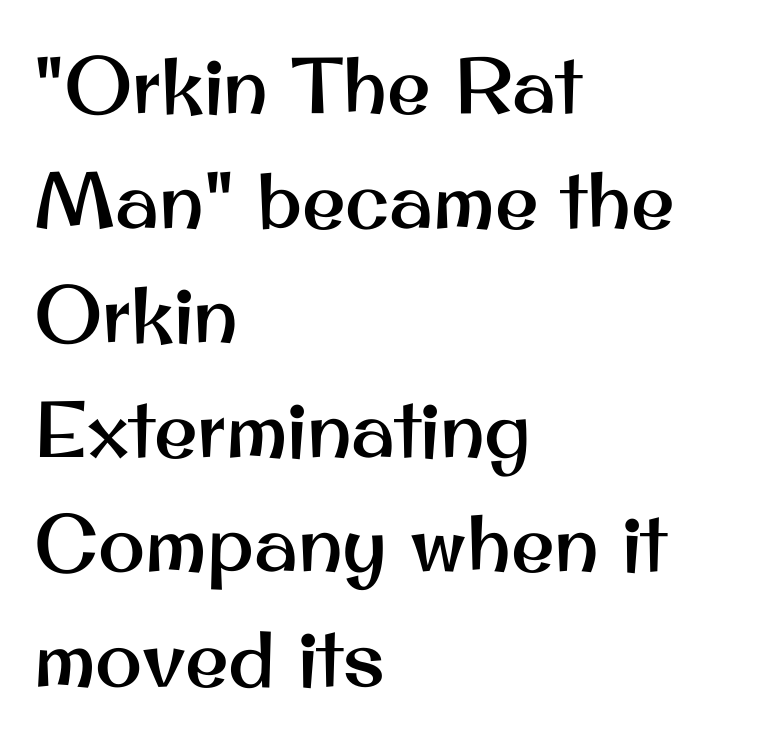
Q: Is the text italic (slanted)? A: No, it is upright.
Q: Is the typeface a serif or a sans-serif typeface? A: Sans-serif.
Q: Is the text underlined? A: No.
Q: How is the paragraph aligned? A: Left-aligned.
Q: Is the spacing between letters normal or unusually wide? A: Normal.
Q: Is the spacing between lines tight, normal or loose? A: Normal.
Q: Width (condensed, normal, or wide)? A: Normal.
Q: Stroke contrast? A: Medium.
Q: x-height? A: Small.
Q: Monospaced? A: No.
